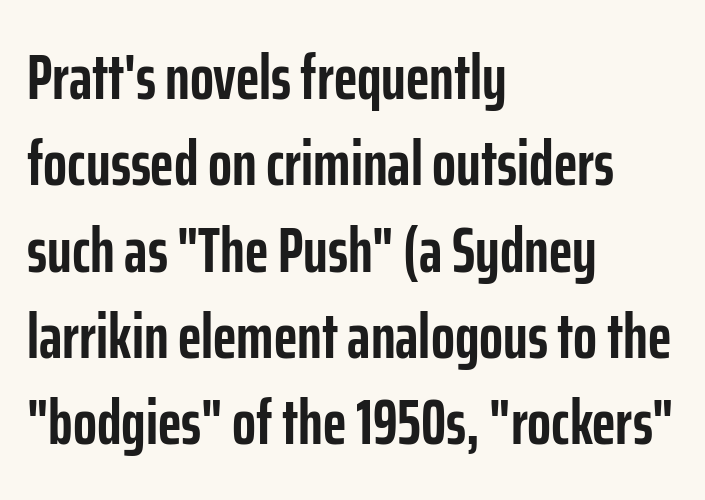
Q: Is the text bold? A: Yes.
Q: Is the text italic (slanted)? A: No, it is upright.
Q: Is the typeface a serif or a sans-serif typeface? A: Sans-serif.
Q: Is the text underlined? A: No.
Q: How is the paragraph aligned? A: Left-aligned.
Q: Is the spacing between letters normal or unusually wide? A: Normal.
Q: Is the spacing between lines tight, normal or loose? A: Normal.
Q: Width (condensed, normal, or wide)? A: Condensed.
Q: Stroke contrast? A: Low.
Q: x-height? A: Medium.
Q: Monospaced? A: No.
